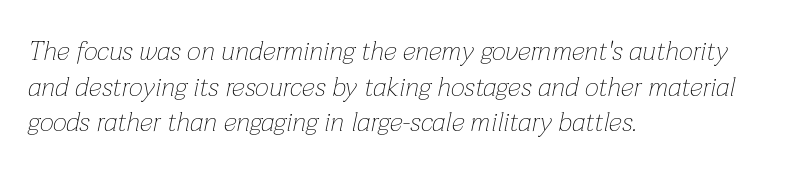
The image shows 27 px text type, italic (leaning right); set left-aligned, normal line spacing (1.32x), normal letter spacing, not underlined.
